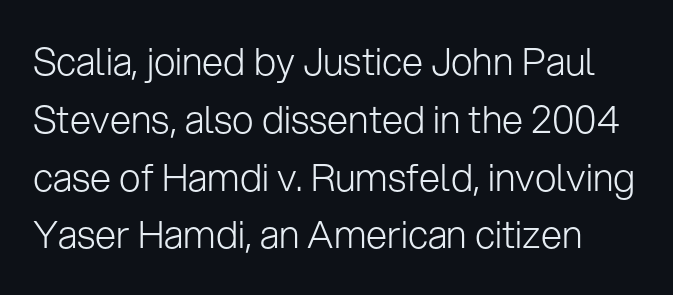
{"serif": "no", "italic": "no", "bold": "no", "weight": "light", "width": "normal", "stroke_contrast": "low", "x_height": "medium", "monospaced": "no", "underline": "no", "line_spacing": "normal", "line_spacing_ratio": 1.52, "letter_spacing": "normal", "letter_spacing_em": 0.0, "glyph_px": 38}
